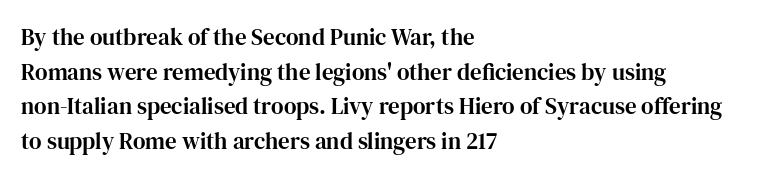
The image shows 23 px text type, upright; set left-aligned, normal line spacing (1.51x), normal letter spacing, not underlined.
